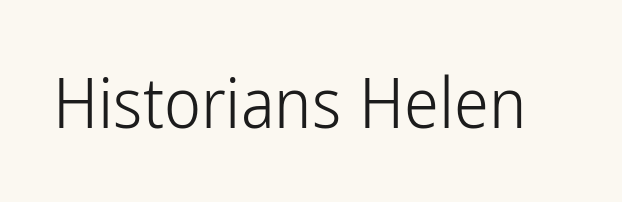
The image shows 70 px light, condensed sans-serif type, upright; set normal letter spacing, not underlined; low stroke contrast and a medium x-height.
